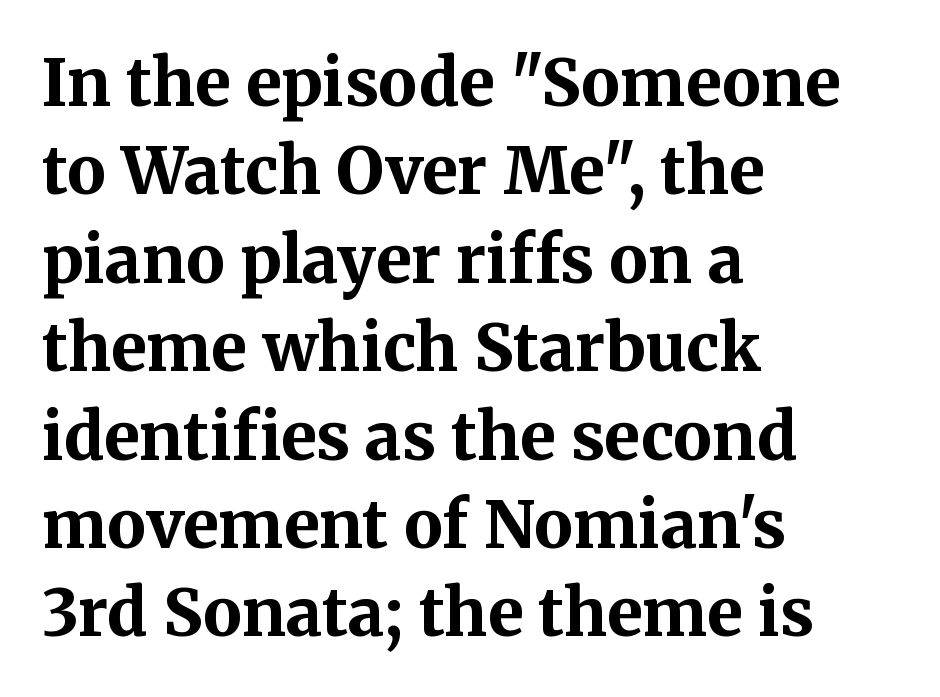
The words here are not underlined. Words appear dense and cohesive because spacing is normal. On the weight axis this lands at bold, roughly 700. Leftover space on each line is placed entirely after the last word.
